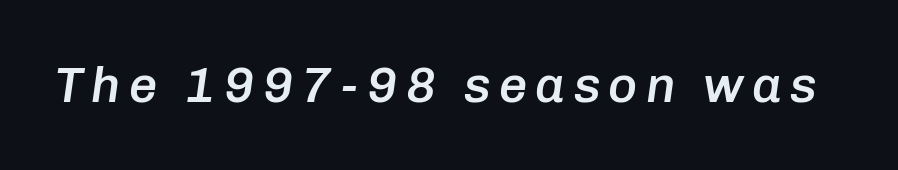
{"italic": "yes", "lean": "right", "slant_degrees": 8, "bold": "semi", "weight": "semibold", "width": "normal", "stroke_contrast": "low", "x_height": "medium", "monospaced": "no", "underline": "no", "glyph_px": 50}
